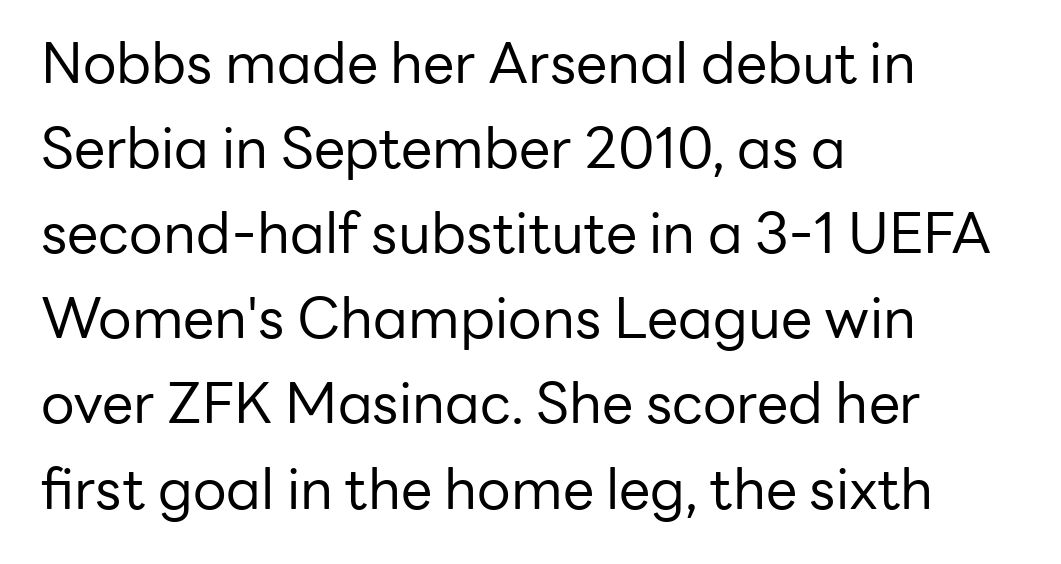
The image shows 56 px regular-weight sans-serif type, upright; set left-aligned, normal line spacing (1.52x), normal letter spacing, not underlined; low stroke contrast and a medium x-height.
